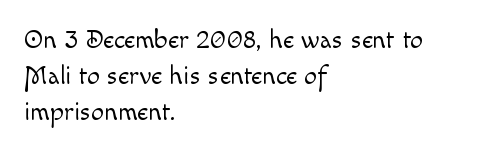
Teacher's note: observe the even left margin — that is flush-left alignment. Students, note that the glyphs here touch the page at normal intervals. Do the letters lean? They stand straight. Descenders hang freely into open space. Stem width sits at or under what a default text font uses.
